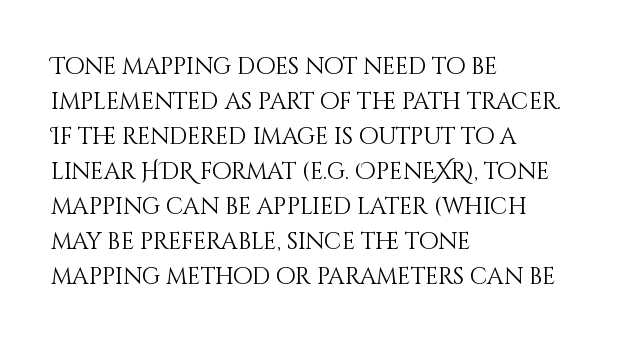
Q: Is the text bold? A: No.
Q: Is the text italic (slanted)? A: No, it is upright.
Q: Is the text underlined? A: No.
Q: How is the paragraph aligned? A: Left-aligned.
Q: Is the spacing between letters normal or unusually wide? A: Normal.
Q: Is the spacing between lines tight, normal or loose? A: Normal.
